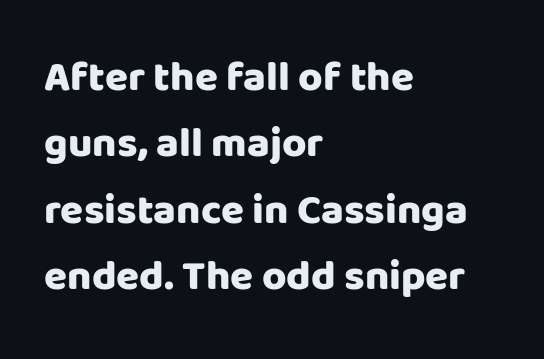
{"serif": "no", "italic": "no", "bold": "yes", "weight": "heavy", "width": "normal", "stroke_contrast": "low", "x_height": "large", "monospaced": "no", "underline": "no", "align": "left", "line_spacing": "normal", "line_spacing_ratio": 1.58, "letter_spacing": "normal", "letter_spacing_em": 0.0, "glyph_px": 42}
